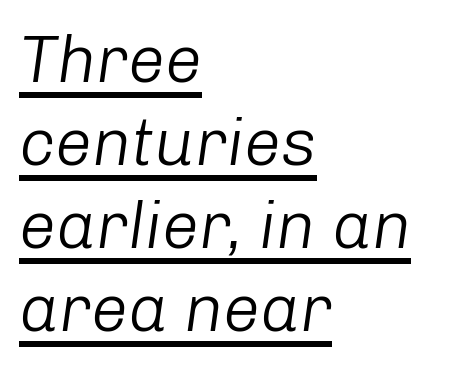
Q: Is the text bold? A: No.
Q: Is the text italic (slanted)? A: Yes, it leans right by about 8 degrees.
Q: Is the text underlined? A: Yes.
Q: How is the paragraph aligned? A: Left-aligned.
Q: Is the spacing between letters normal or unusually wide? A: Normal.
Q: Is the spacing between lines tight, normal or loose? A: Normal.
Q: Width (condensed, normal, or wide)? A: Normal.
Q: Stroke contrast? A: Low.
Q: x-height? A: Medium.
Q: Monospaced? A: No.
